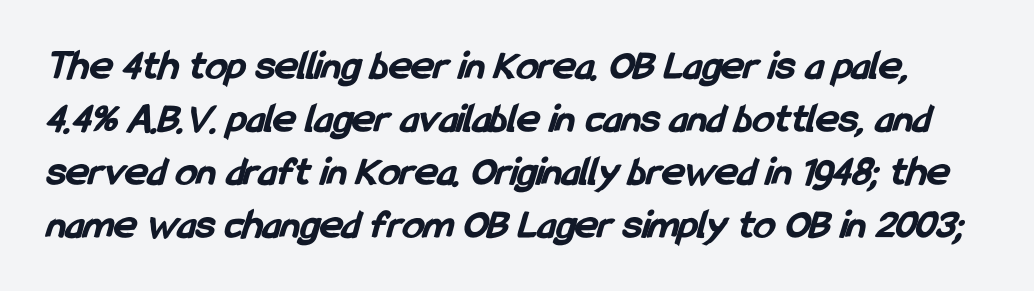
The image shows 43 px bold, condensed sans-serif type; set line spacing 1.23x, normal letter spacing, not underlined; low stroke contrast and a medium x-height.
